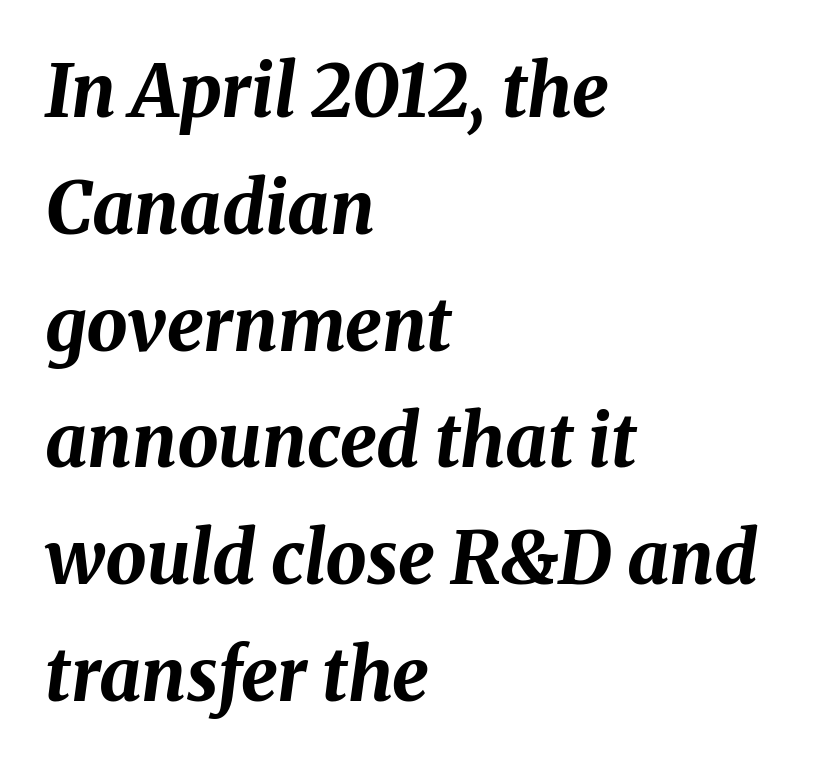
Q: Is the text bold? A: Yes.
Q: Is the text italic (slanted)? A: Yes, it leans right by about 8 degrees.
Q: Is the text underlined? A: No.
Q: How is the paragraph aligned? A: Left-aligned.
Q: Is the spacing between letters normal or unusually wide? A: Normal.
Q: Is the spacing between lines tight, normal or loose? A: Normal.
Q: Width (condensed, normal, or wide)? A: Normal.
Q: Stroke contrast? A: Medium.
Q: x-height? A: Medium.
Q: Monospaced? A: No.
